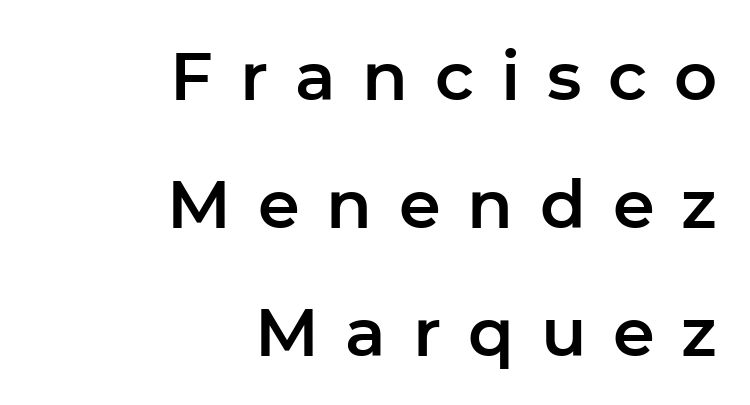
{"serif": "no", "italic": "no", "width": "normal", "stroke_contrast": "low", "x_height": "medium", "monospaced": "no", "underline": "no", "align": "right", "line_spacing": "loose", "line_spacing_ratio": 1.91, "letter_spacing": "wide", "letter_spacing_em": 0.4, "glyph_px": 67}
